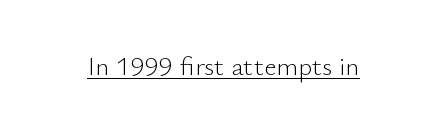
Vertical stems look standard width or narrower in stroke. This sample carries an underscore along the baseline area. Notice how the stems are strictly vertical — no italics here. Spacing between characters is what you'd get straight out of the box.
